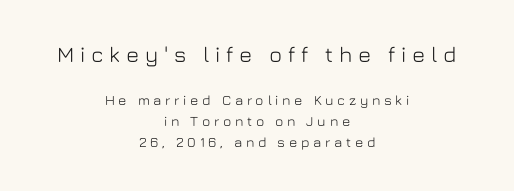
{"italic": "no", "underline": "no", "align": "center", "line_spacing": "normal", "line_spacing_ratio": 1.5, "letter_spacing": "wide", "letter_spacing_em": 0.26, "larger_block": "first", "size_ratio": 1.57, "glyph_px": 22}
